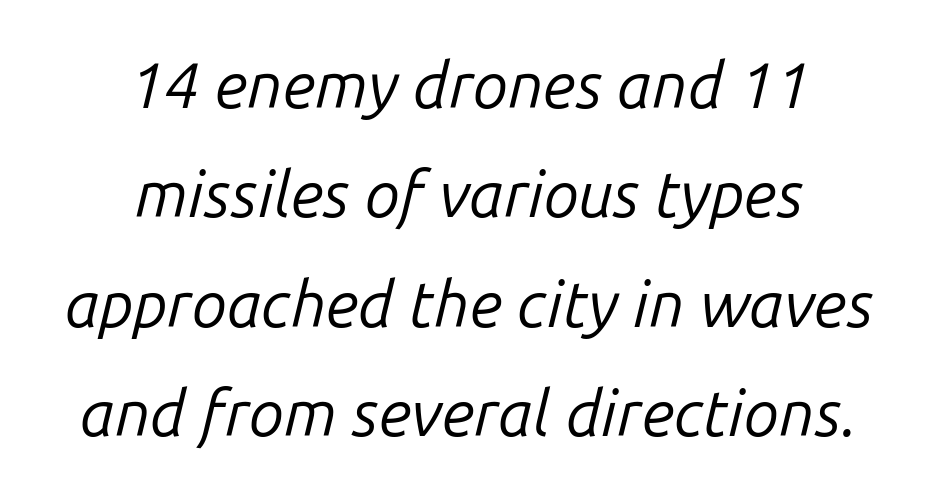
{"italic": "yes", "lean": "right", "slant_degrees": 14, "bold": "no", "weight": "regular", "width": "normal", "stroke_contrast": "low", "x_height": "medium", "monospaced": "no", "underline": "no", "align": "center", "line_spacing_ratio": 1.71, "letter_spacing": "normal", "letter_spacing_em": 0.0, "glyph_px": 64}
